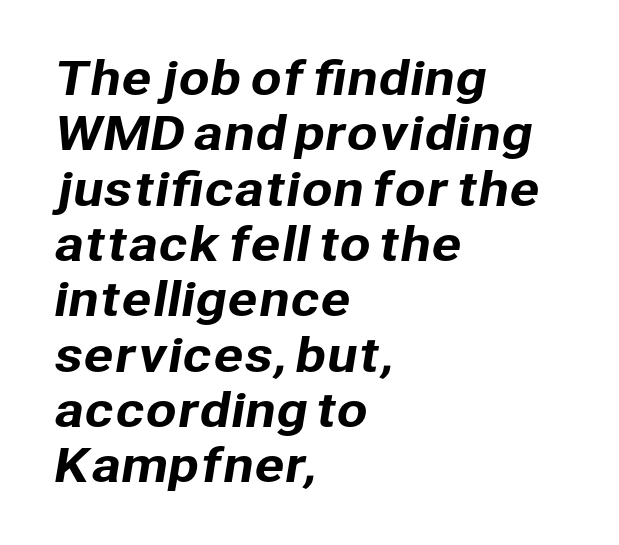
The image shows 45 px sans-serif type; set left-aligned, line spacing 1.23x, normal letter spacing, not underlined; low stroke contrast and a medium x-height.
